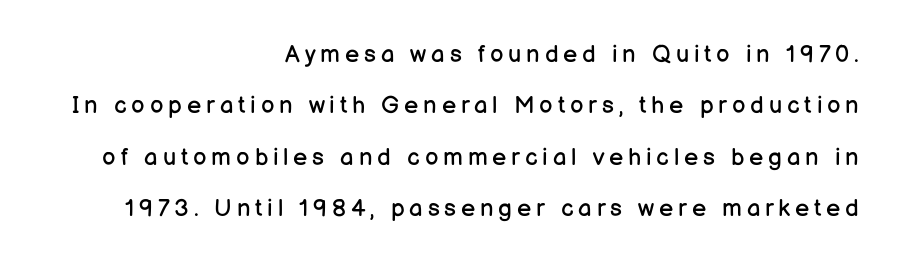
{"italic": "no", "bold": "no", "underline": "no", "align": "right", "line_spacing": "loose", "line_spacing_ratio": 2.14, "letter_spacing": "wide", "letter_spacing_em": 0.2, "glyph_px": 24}
